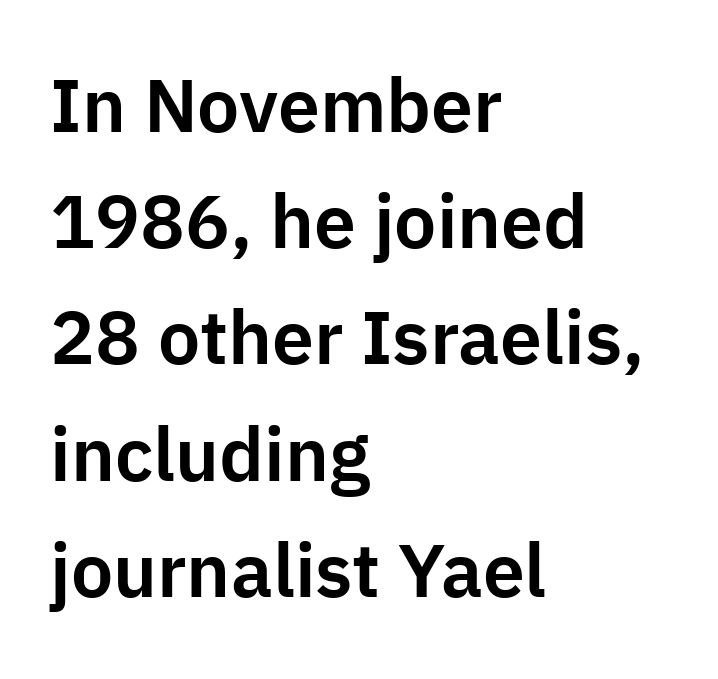
{"serif": "no", "italic": "no", "width": "normal", "stroke_contrast": "low", "x_height": "medium", "monospaced": "no", "underline": "no", "align": "left", "line_spacing": "normal", "line_spacing_ratio": 1.55, "letter_spacing": "normal", "letter_spacing_em": 0.0, "glyph_px": 75}
